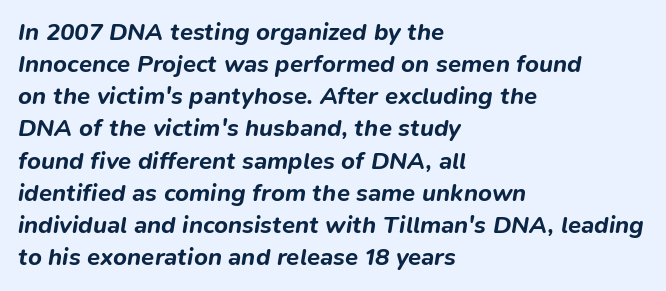
Decoration check: the copy has no underline. Rows of type keep a routine distance in the vertical direction. Every row of glyphs begins at an identical x-position on the left. Rendered with sloped, italic letterforms.
